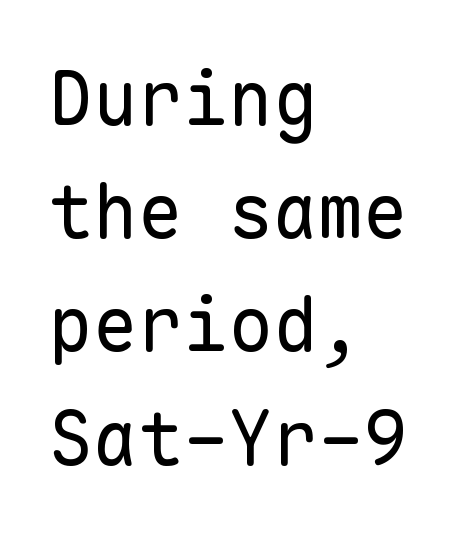
Q: Is the text bold? A: No.
Q: Is the text italic (slanted)? A: No, it is upright.
Q: Is the typeface a serif or a sans-serif typeface? A: Sans-serif.
Q: Is the text underlined? A: No.
Q: How is the paragraph aligned? A: Left-aligned.
Q: Is the spacing between letters normal or unusually wide? A: Normal.
Q: Is the spacing between lines tight, normal or loose? A: Normal.
Q: Width (condensed, normal, or wide)? A: Normal.
Q: Stroke contrast? A: Low.
Q: x-height? A: Medium.
Q: Monospaced? A: Yes.
